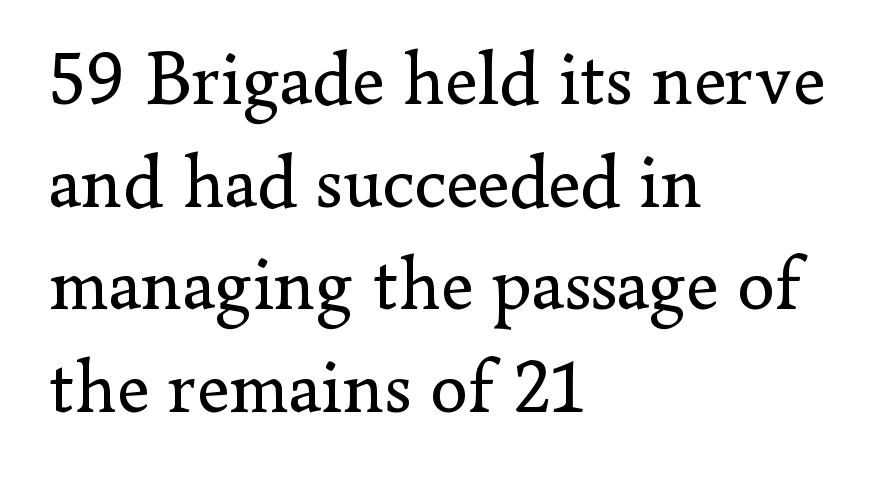
The passage shown is typed in a proportional face where columns would drift. Style check: upright. Typographically, this falls in the serif category. No heavy texture on the line: the type isn't bold. Normally led — the rows are evenly, conventionally spaced.
